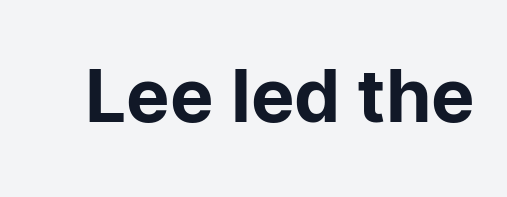
{"serif": "no", "italic": "no", "width": "normal", "stroke_contrast": "low", "x_height": "medium", "monospaced": "no", "underline": "no", "letter_spacing": "normal", "letter_spacing_em": 0.0, "glyph_px": 73}
